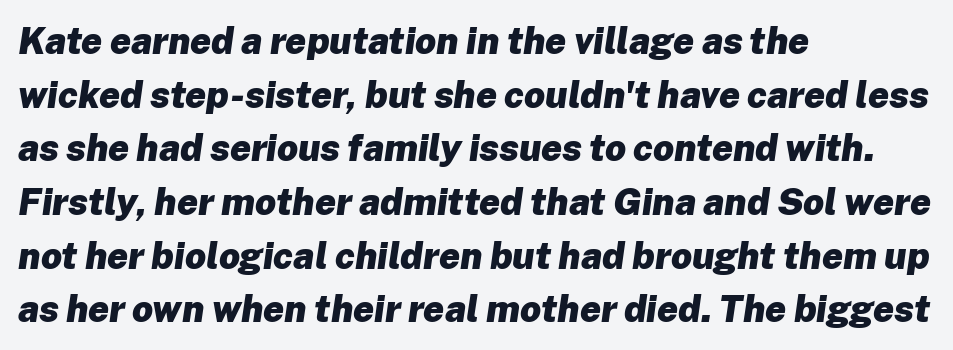
Which margin do the lines hug? The left one — the right edge is uneven. Letters rest on an invisible, unmarked baseline. Students, observe: this is what conventionally led text looks like. The tracking reads as untouched default to a designer's eye.
